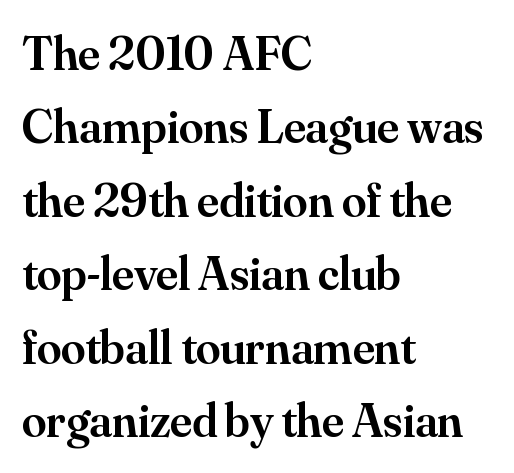
Glance below the letters and you will spot only blank space. Honestly, the letter spacing is just normal — you wouldn't notice it. Each letter keeps its own natural width here, so spacing adapts to shape. The characters look somewhat weighty, a semibold short of true bold. A typesetter would mark this as roman, not italic.
